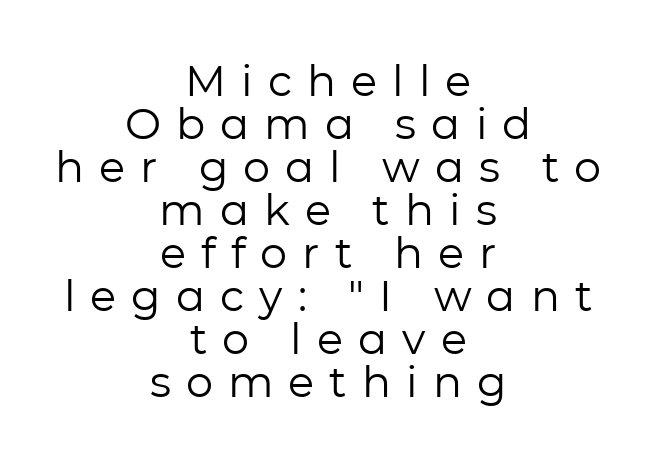
{"serif": "no", "italic": "no", "bold": "no", "weight": "regular", "width": "normal", "stroke_contrast": "low", "x_height": "medium", "monospaced": "no", "underline": "no", "align": "center", "line_spacing": "tight", "line_spacing_ratio": 1.0, "letter_spacing": "wide", "letter_spacing_em": 0.35, "glyph_px": 43}
